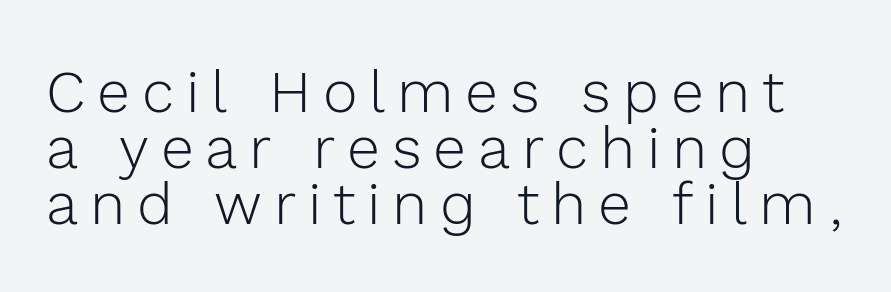
Q: Is the text bold? A: No.
Q: Is the text italic (slanted)? A: No, it is upright.
Q: Is the typeface a serif or a sans-serif typeface? A: Sans-serif.
Q: Is the text underlined? A: No.
Q: How is the paragraph aligned? A: Left-aligned.
Q: Is the spacing between letters normal or unusually wide? A: Unusually wide.
Q: Is the spacing between lines tight, normal or loose? A: Tight.
Q: Width (condensed, normal, or wide)? A: Normal.
Q: x-height? A: Medium.
Q: Monospaced? A: No.
